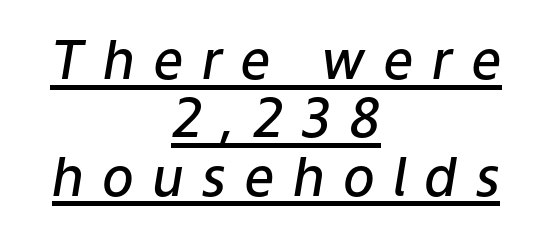
Q: Is the text bold? A: Semi-bold.
Q: Is the text italic (slanted)? A: Yes, it leans right by about 9 degrees.
Q: Is the text underlined? A: Yes.
Q: How is the paragraph aligned? A: Centered.
Q: Is the spacing between letters normal or unusually wide? A: Unusually wide.
Q: Is the spacing between lines tight, normal or loose? A: Tight.
Q: Width (condensed, normal, or wide)? A: Normal.
Q: Stroke contrast? A: Low.
Q: x-height? A: Medium.
Q: Monospaced? A: No.
